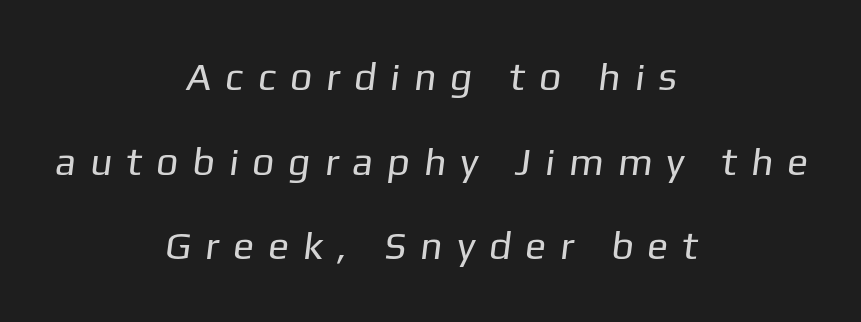
The image shows 39 px regular-weight sans-serif type; set centered, loose line spacing (2.17x), unusually wide letter spacing (+0.36 em), not underlined; low stroke contrast and a medium x-height.
